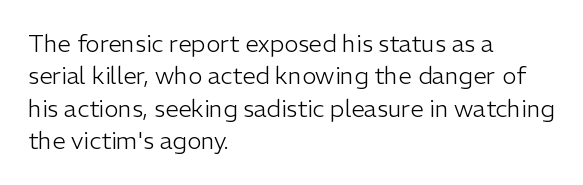
{"italic": "no", "bold": "no", "underline": "no", "align": "left", "line_spacing": "normal", "line_spacing_ratio": 1.35, "letter_spacing": "normal", "letter_spacing_em": 0.0, "glyph_px": 24}
